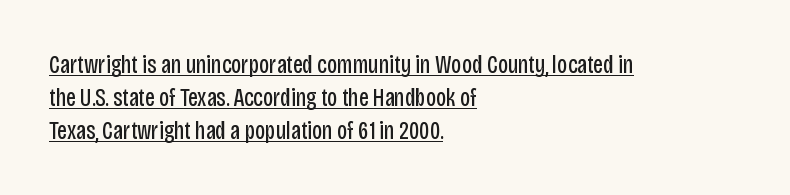
{"italic": "no", "bold": "no", "underline": "yes", "align": "left", "line_spacing": "normal", "line_spacing_ratio": 1.32, "letter_spacing": "normal", "letter_spacing_em": 0.0, "glyph_px": 25}
